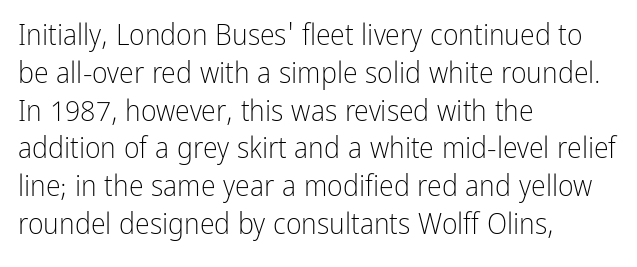
Plain, unruled lines of type. This sample keeps an unexceptional amount of space between lines. These lines are rendered in a variable-pitch font. A roman cut, with each character standing at attention. On a weight scale, this lands at 450 or below.
